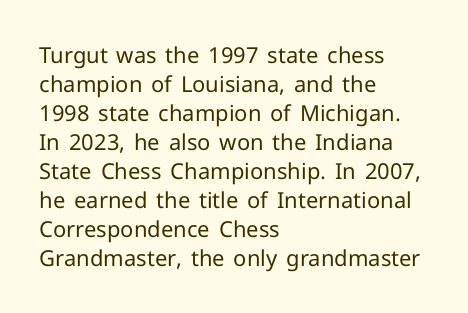
The image shows 22 px text type, upright; set left-aligned, normal line spacing (1.32x), normal letter spacing, not underlined.
